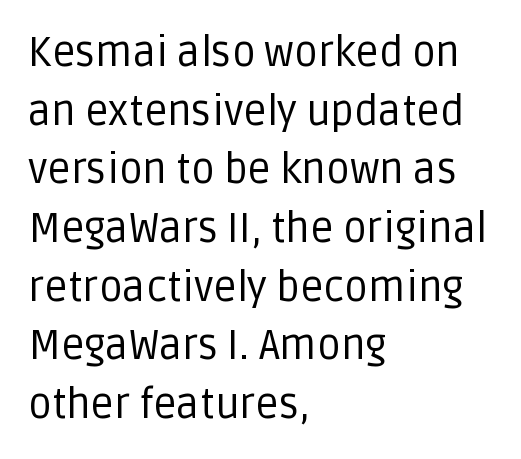
{"serif": "no", "italic": "no", "bold": "no", "weight": "regular", "width": "normal", "stroke_contrast": "low", "x_height": "large", "monospaced": "no", "underline": "no", "align": "left", "line_spacing": "normal", "line_spacing_ratio": 1.43, "letter_spacing": "normal", "letter_spacing_em": 0.0, "glyph_px": 41}
